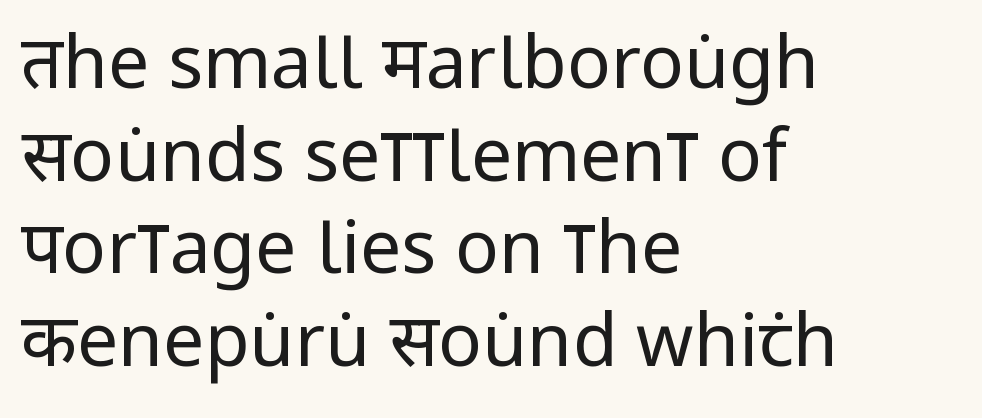
Q: Is the text bold? A: No.
Q: Is the text italic (slanted)? A: No, it is upright.
Q: Is the typeface a serif or a sans-serif typeface? A: Sans-serif.
Q: Is the text underlined? A: No.
Q: How is the paragraph aligned? A: Left-aligned.
Q: Is the spacing between letters normal or unusually wide? A: Normal.
Q: Is the spacing between lines tight, normal or loose? A: Normal.
Q: Width (condensed, normal, or wide)? A: Condensed.
Q: Stroke contrast? A: Low.
Q: x-height? A: Large.
Q: Monospaced? A: No.
